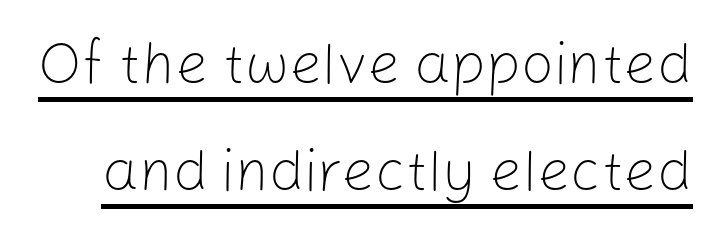
Heft: none added — not bold. This is underlined copy, the kind a proofreader might mark for attention. Note the varied advance widths — an 'i' is clearly narrower than an 'm'. The type sits square on the baseline with zero lean.
